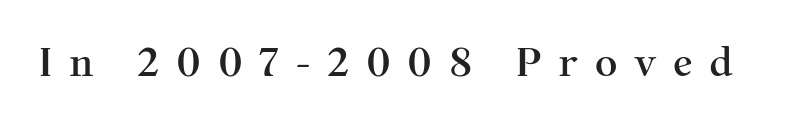
{"serif": "yes", "italic": "no", "width": "normal", "stroke_contrast": "medium", "x_height": "medium", "monospaced": "no", "underline": "no", "letter_spacing": "wide", "letter_spacing_em": 0.43, "glyph_px": 39}
